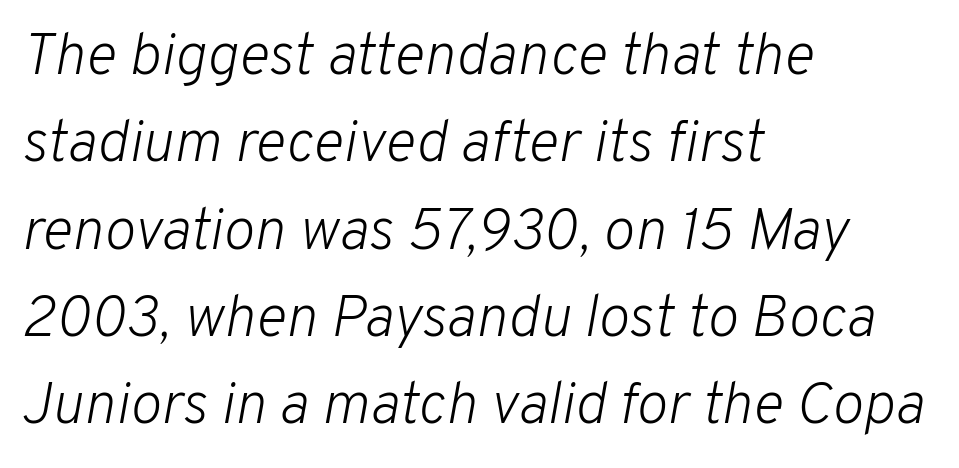
{"italic": "yes", "lean": "right", "slant_degrees": 10, "bold": "no", "weight": "light", "width": "normal", "stroke_contrast": "low", "x_height": "medium", "monospaced": "no", "underline": "no", "align": "left", "line_spacing": "normal", "line_spacing_ratio": 1.48, "letter_spacing": "normal", "letter_spacing_em": 0.0, "glyph_px": 59}
